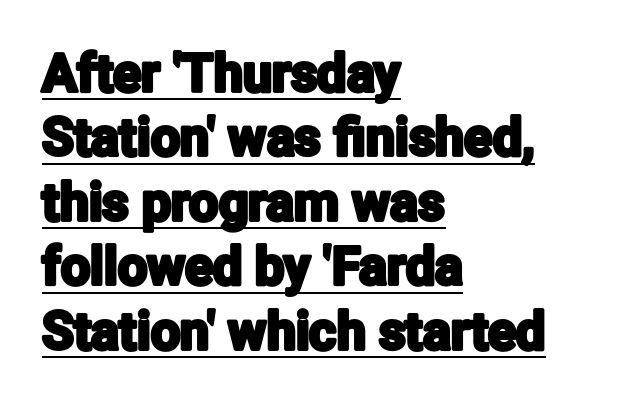
Notice how a bar underscores the lettering throughout. Each letter's strokes conclude bluntly, with no projecting serifs. Posture: vertical. Does extra space separate the letters? No, they use regular spacing. Do the characters align in a grid? No, the font is proportional.
